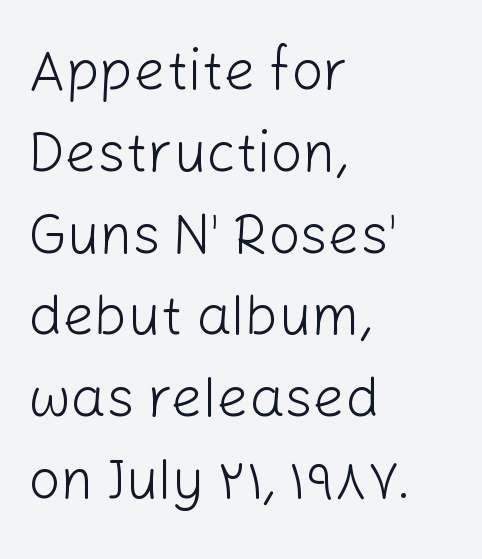
Q: Is the text bold? A: No.
Q: Is the text italic (slanted)? A: No, it is upright.
Q: Is the typeface a serif or a sans-serif typeface? A: Sans-serif.
Q: Is the text underlined? A: No.
Q: How is the paragraph aligned? A: Left-aligned.
Q: Is the spacing between letters normal or unusually wide? A: Normal.
Q: Is the spacing between lines tight, normal or loose? A: Normal.
Q: Width (condensed, normal, or wide)? A: Normal.
Q: Stroke contrast? A: Low.
Q: x-height? A: Medium.
Q: Monospaced? A: No.
